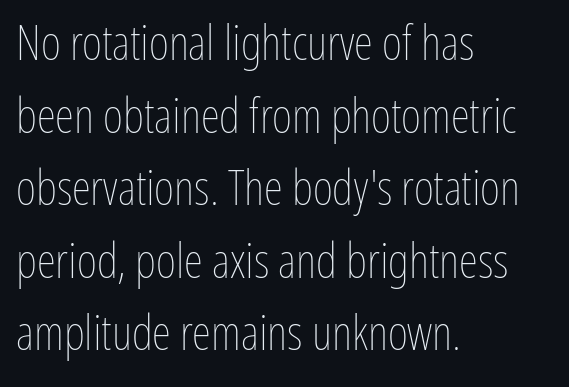
{"italic": "no", "bold": "no", "weight": "thin", "width": "condensed", "stroke_contrast": "low", "x_height": "medium", "monospaced": "no", "underline": "no", "align": "left", "line_spacing": "normal", "line_spacing_ratio": 1.48, "letter_spacing": "normal", "letter_spacing_em": 0.0, "glyph_px": 49}
